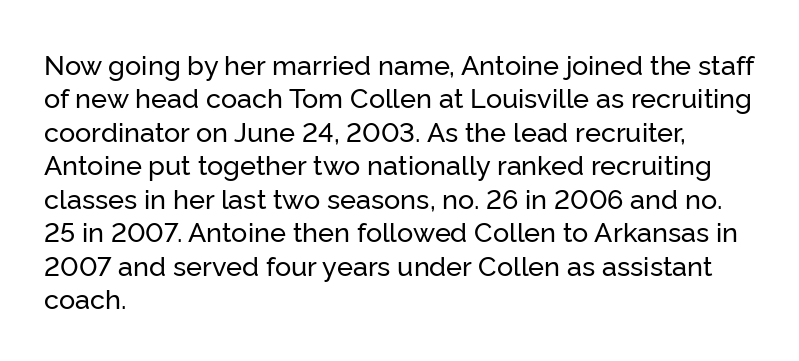
The image shows 27 px text type, upright; set left-aligned, line spacing 1.24x, normal letter spacing, not underlined.
